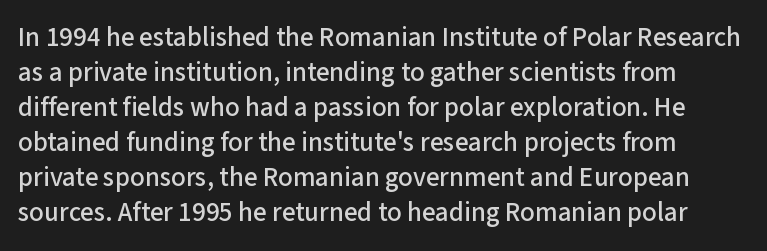
Q: Is the text italic (slanted)? A: No, it is upright.
Q: Is the text underlined? A: No.
Q: Is the spacing between letters normal or unusually wide? A: Normal.
Q: Is the spacing between lines tight, normal or loose? A: Normal.
